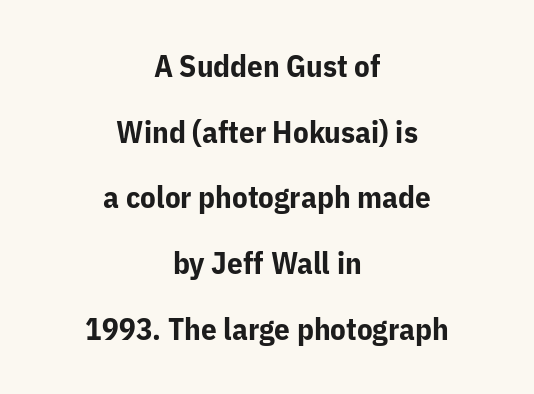
{"serif": "no", "italic": "no", "bold": "yes", "weight": "bold", "width": "normal", "stroke_contrast": "low", "x_height": "medium", "monospaced": "no", "underline": "no", "align": "center", "line_spacing": "loose", "line_spacing_ratio": 2.12, "letter_spacing": "normal", "letter_spacing_em": 0.0, "glyph_px": 31}
